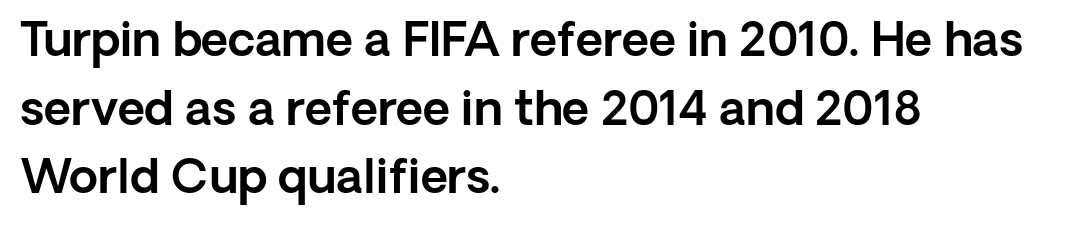
This is sans-serif lettering, the kind often seen on screens and signage. The paragraph shown leans on its left margin. Check under the words: just untouched page. This sample uses plain, unmodified letter spacing.
